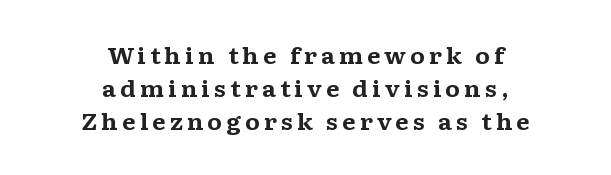
Regular leading. The font is running at its bold setting. The strip under each line holds only bare page. No italicization has been applied; the sample stays upright.
